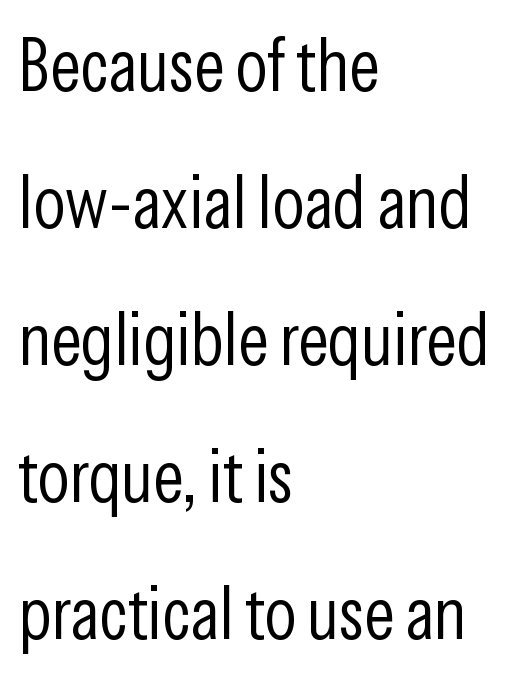
{"serif": "no", "italic": "no", "bold": "no", "weight": "light", "width": "condensed", "stroke_contrast": "low", "x_height": "medium", "monospaced": "no", "underline": "no", "align": "left", "line_spacing_ratio": 1.85, "letter_spacing": "normal", "letter_spacing_em": 0.0, "glyph_px": 74}
